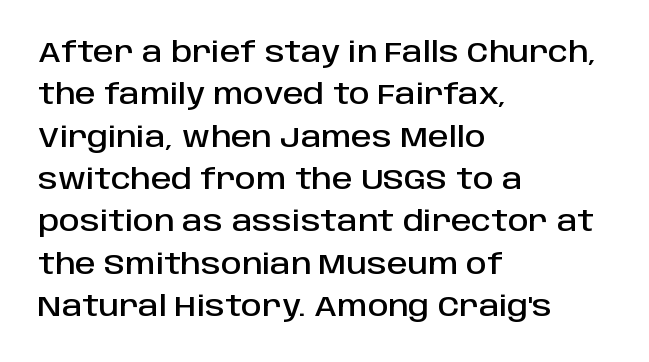
Alignment: flush left. Any mark beneath the type? The region is blank. Nope, no serifs anywhere on these letters. The vertical gap from one line to the next is medium.
